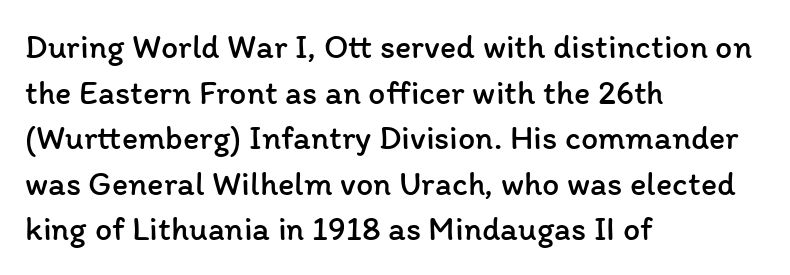
A typesetter would call this zero additional tracking. Here the designer chose a conventional face with non-uniform glyph widths. Notice how the stems are strictly vertical — no italics here. This rendering features lettering with no underline.
